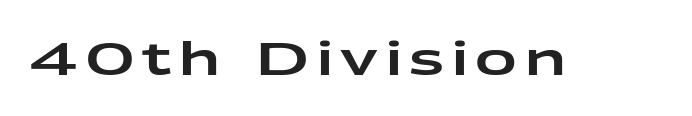
The image shows 46 px wide sans-serif type, upright; set not underlined; low stroke contrast and a medium x-height.
